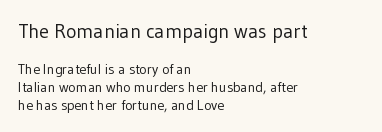
Q: Is the text bold? A: No.
Q: Is the text italic (slanted)? A: No, it is upright.
Q: Is the text underlined? A: No.
Q: How is the paragraph aligned? A: Left-aligned.
Q: Is the spacing between letters normal or unusually wide? A: Normal.
Q: Is the spacing between lines tight, normal or loose? A: Normal.
Q: Which block of text is set in a larger size, the first (top) or the second (bottom)? A: The first (top) one.
